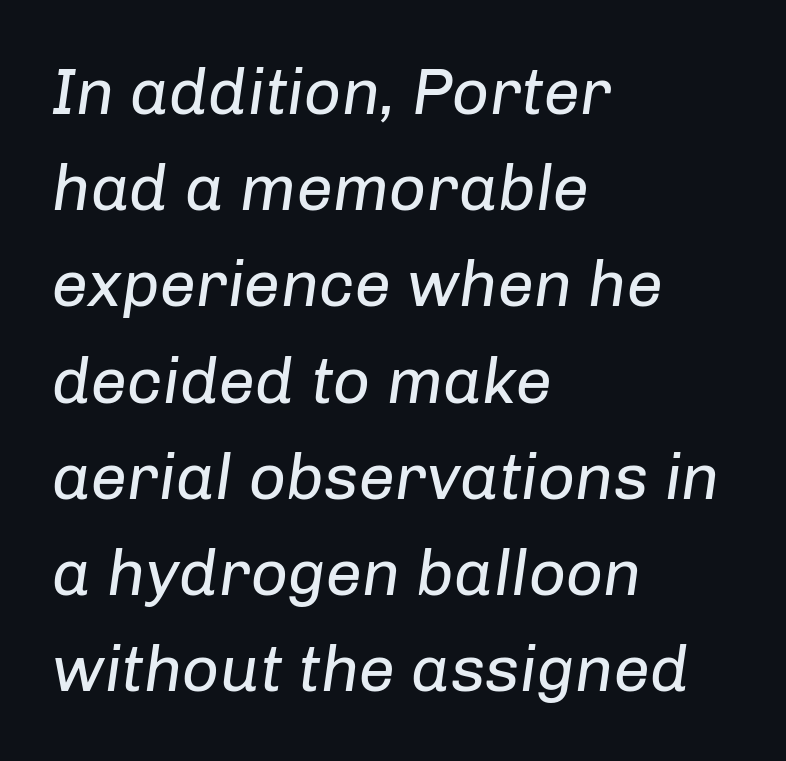
Q: Is the text bold? A: No.
Q: Is the text italic (slanted)? A: Yes, it leans right by about 8 degrees.
Q: Is the text underlined? A: No.
Q: How is the paragraph aligned? A: Left-aligned.
Q: Is the spacing between letters normal or unusually wide? A: Normal.
Q: Is the spacing between lines tight, normal or loose? A: Normal.
Q: Width (condensed, normal, or wide)? A: Normal.
Q: Stroke contrast? A: Low.
Q: x-height? A: Medium.
Q: Monospaced? A: No.
